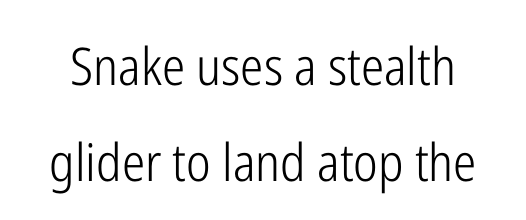
The image shows 52 px light, condensed sans-serif type, upright; set line spacing 1.84x, normal letter spacing, not underlined; low stroke contrast and a medium x-height.
